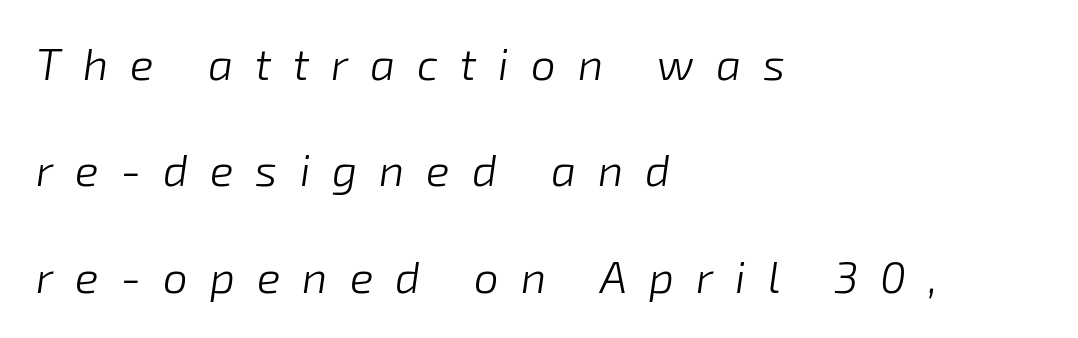
{"italic": "yes", "lean": "right", "slant_degrees": 8, "bold": "no", "weight": "light", "width": "normal", "stroke_contrast": "low", "x_height": "medium", "monospaced": "no", "underline": "no", "align": "left", "line_spacing": "loose", "line_spacing_ratio": 2.42, "letter_spacing": "wide", "letter_spacing_em": 0.5, "glyph_px": 44}
